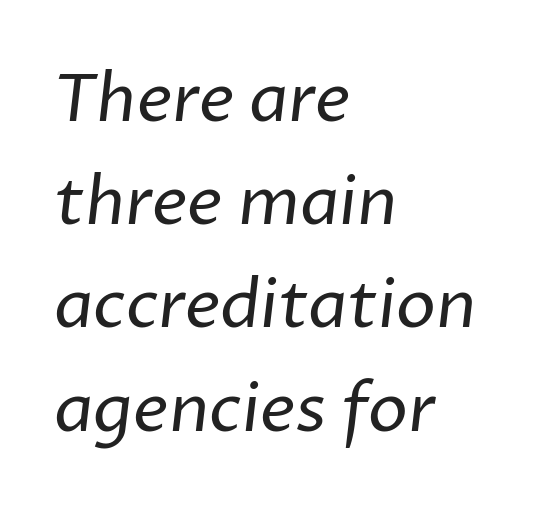
These lines are set flush left with a ragged right edge. Note the varied advance widths — an 'i' is clearly narrower than an 'm'. Regarding leading, the lines here are spaced in the standard way. Descenders are the only things crossing below the line. The typeface has the unassuming heft of standard copy or less.
